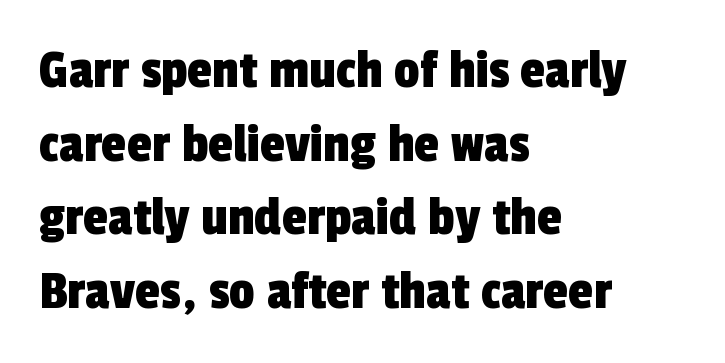
The image shows 57 px condensed sans-serif type; set left-aligned, normal line spacing (1.29x), normal letter spacing, not underlined; a medium x-height.
